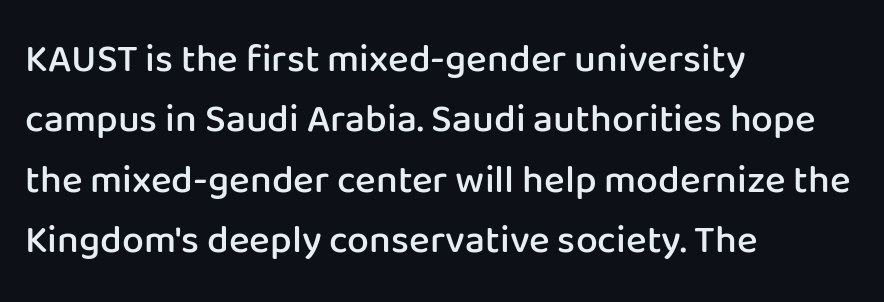
The image shows 39 px semibold sans-serif type, upright; set left-aligned, normal line spacing (1.55x), normal letter spacing, not underlined; low stroke contrast and a medium x-height.
